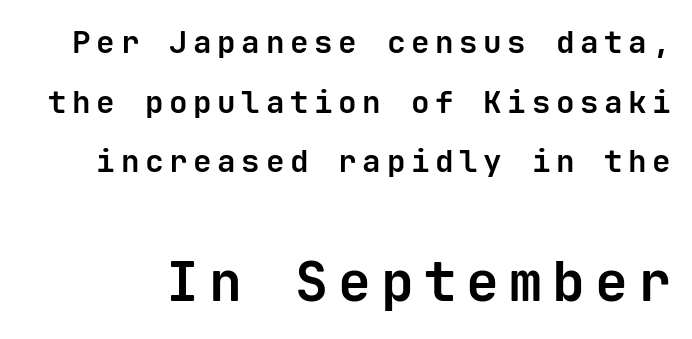
Q: Is the text bold? A: Yes.
Q: Is the text italic (slanted)? A: No, it is upright.
Q: Is the typeface a serif or a sans-serif typeface? A: Sans-serif.
Q: Is the text underlined? A: No.
Q: Is the spacing between lines tight, normal or loose? A: Loose.
Q: Which block of text is set in a larger size, the first (top) or the second (bottom)? A: The second (bottom) one.
Q: Width (condensed, normal, or wide)? A: Normal.
Q: Stroke contrast? A: Low.
Q: x-height? A: Medium.
Q: Monospaced? A: Yes.
